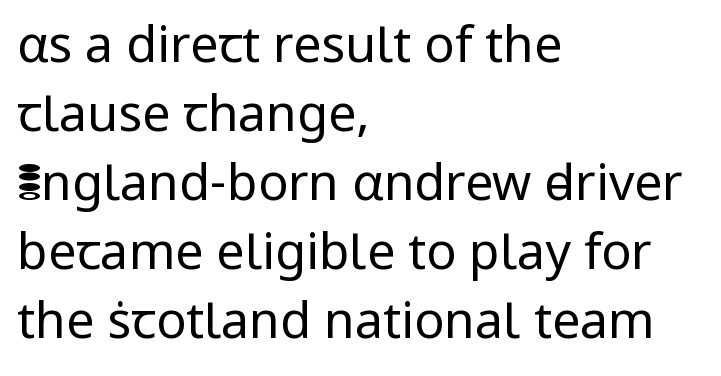
The image shows 50 px regular-weight sans-serif type, upright; set left-aligned, normal line spacing (1.38x), normal letter spacing, not underlined; low stroke contrast and a medium x-height.
